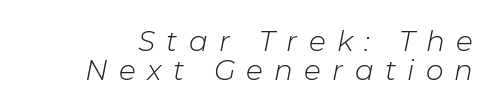
Q: Is the text bold? A: No.
Q: Is the text italic (slanted)? A: Yes, it leans right by about 11 degrees.
Q: Is the text underlined? A: No.
Q: Is the spacing between letters normal or unusually wide? A: Unusually wide.
Q: Is the spacing between lines tight, normal or loose? A: Tight.
Q: Width (condensed, normal, or wide)? A: Normal.
Q: Stroke contrast? A: Low.
Q: x-height? A: Medium.
Q: Monospaced? A: No.
